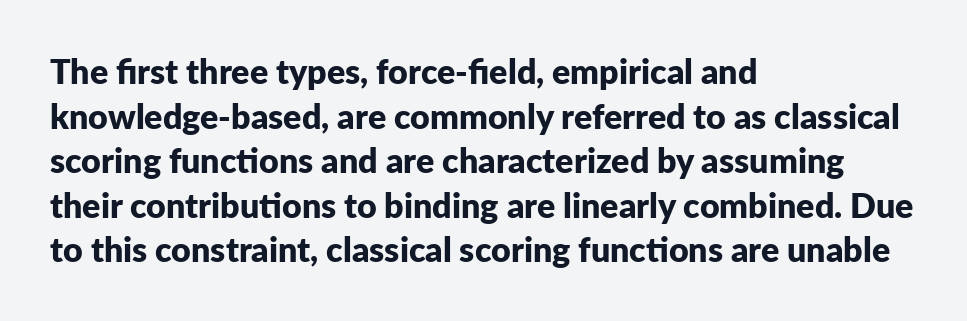
Q: Is the text bold? A: Yes.
Q: Is the text italic (slanted)? A: No, it is upright.
Q: Is the typeface a serif or a sans-serif typeface? A: Sans-serif.
Q: Is the text underlined? A: No.
Q: How is the paragraph aligned? A: Left-aligned.
Q: Is the spacing between letters normal or unusually wide? A: Normal.
Q: Is the spacing between lines tight, normal or loose? A: Normal.
Q: Width (condensed, normal, or wide)? A: Normal.
Q: Stroke contrast? A: Low.
Q: x-height? A: Medium.
Q: Monospaced? A: No.
